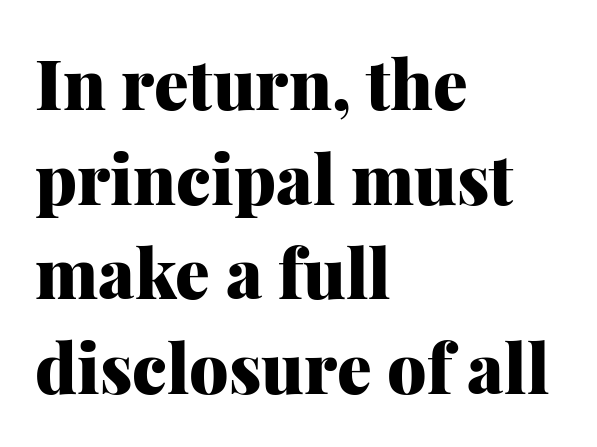
{"serif": "yes", "italic": "no", "bold": "yes", "weight": "heavy", "width": "normal", "stroke_contrast": "medium", "x_height": "medium", "monospaced": "no", "underline": "no", "align": "left", "line_spacing": "normal", "line_spacing_ratio": 1.37, "letter_spacing": "normal", "letter_spacing_em": 0.0, "glyph_px": 69}
